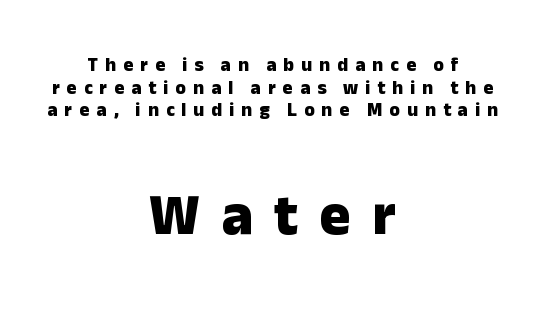
Q: Is the text bold? A: Yes.
Q: Is the text italic (slanted)? A: No, it is upright.
Q: Is the typeface a serif or a sans-serif typeface? A: Sans-serif.
Q: Is the text underlined? A: No.
Q: How is the paragraph aligned? A: Centered.
Q: Is the spacing between letters normal or unusually wide? A: Unusually wide.
Q: Which block of text is set in a larger size, the first (top) or the second (bottom)? A: The second (bottom) one.
Q: Width (condensed, normal, or wide)? A: Normal.
Q: Stroke contrast? A: Low.
Q: x-height? A: Medium.
Q: Monospaced? A: No.
